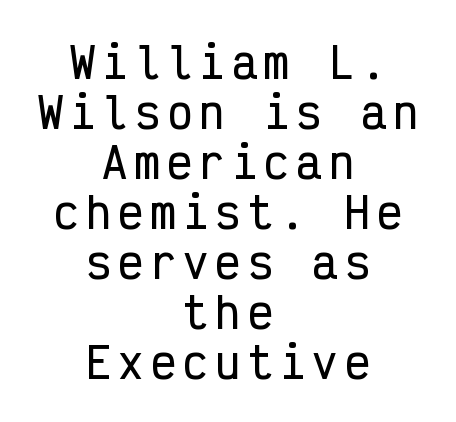
The image shows 42 px condensed sans-serif type, upright, monospaced; set centered, line spacing 1.19x, not underlined; low stroke contrast and a medium x-height.
